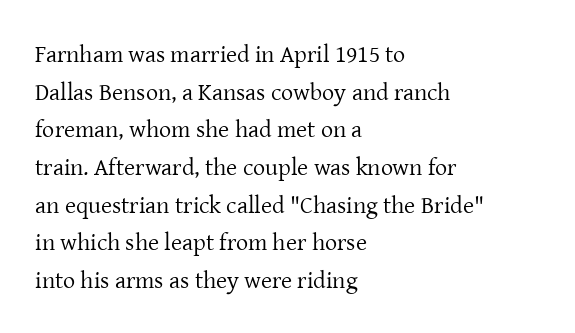
Q: Is the text bold? A: No.
Q: Is the text italic (slanted)? A: No, it is upright.
Q: Is the text underlined? A: No.
Q: How is the paragraph aligned? A: Left-aligned.
Q: Is the spacing between letters normal or unusually wide? A: Normal.
Q: Is the spacing between lines tight, normal or loose? A: Normal.
